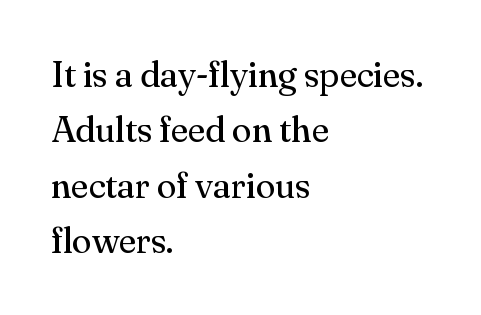
The font family rendered here belongs to the serif group. Vertical spacing — default. This rendering leaves character spacing at its baseline value. Letters have the restrained weight of plain body copy at most. Glance below the letters and you will spot only blank space. Quick note: not italic, upright.
